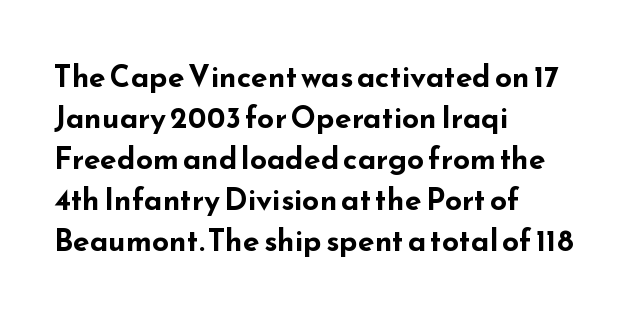
The image shows 30 px bold, wide sans-serif type, upright; set left-aligned, normal line spacing (1.37x), normal letter spacing, not underlined; low stroke contrast and a small x-height.
